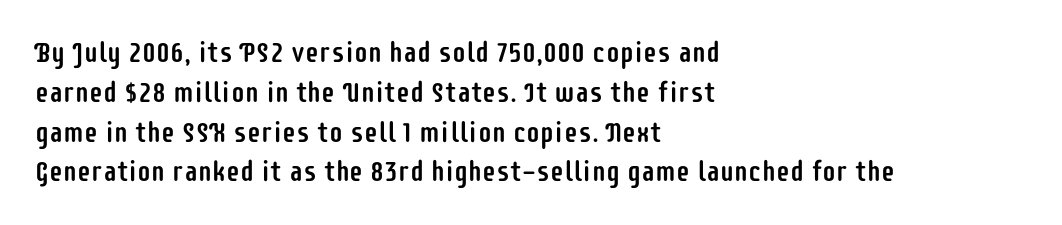
This rendering features lettering with no underline. Vertically, the passage feels balanced, rows spaced as you'd expect. I'd call this a sans setting — the letters go barefoot. Tracking here is standard; glyphs follow each other at the usual distance. Character widths vary here, with narrow letters taking less room than wide ones. Designer's note — italics off, roman on.
